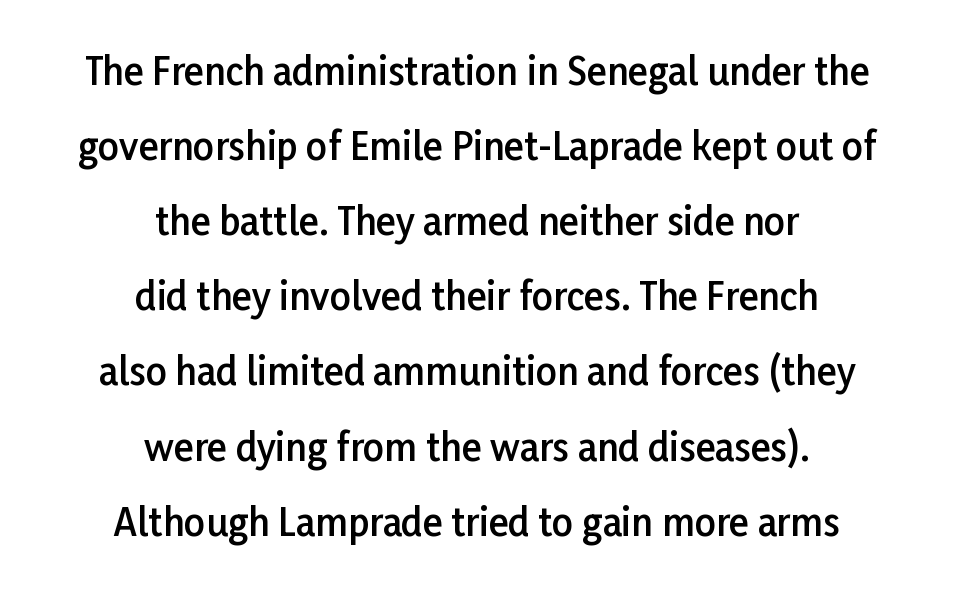
Q: Is the text bold? A: Semi-bold.
Q: Is the text italic (slanted)? A: No, it is upright.
Q: Is the typeface a serif or a sans-serif typeface? A: Sans-serif.
Q: Is the text underlined? A: No.
Q: How is the paragraph aligned? A: Centered.
Q: Is the spacing between letters normal or unusually wide? A: Normal.
Q: Is the spacing between lines tight, normal or loose? A: Loose.
Q: Width (condensed, normal, or wide)? A: Normal.
Q: Stroke contrast? A: Low.
Q: x-height? A: Medium.
Q: Monospaced? A: No.
